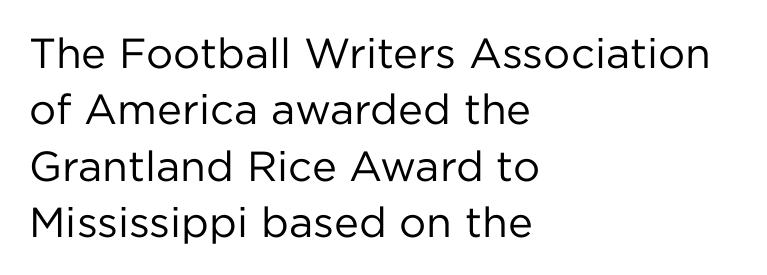
The image shows 42 px regular-weight sans-serif type, upright; set left-aligned, normal line spacing (1.34x), normal letter spacing, not underlined; low stroke contrast and a medium x-height.
